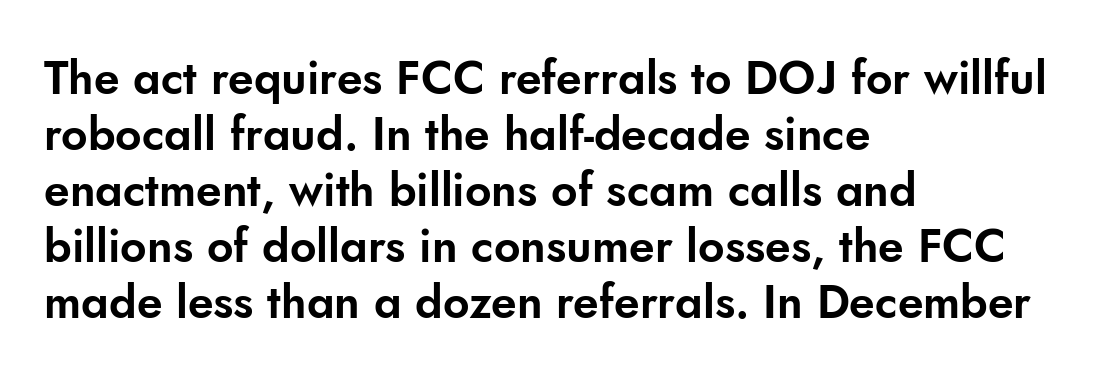
The image shows 46 px sans-serif type, upright; set left-aligned, line spacing 1.22x, normal letter spacing, not underlined; low stroke contrast and a small x-height.
